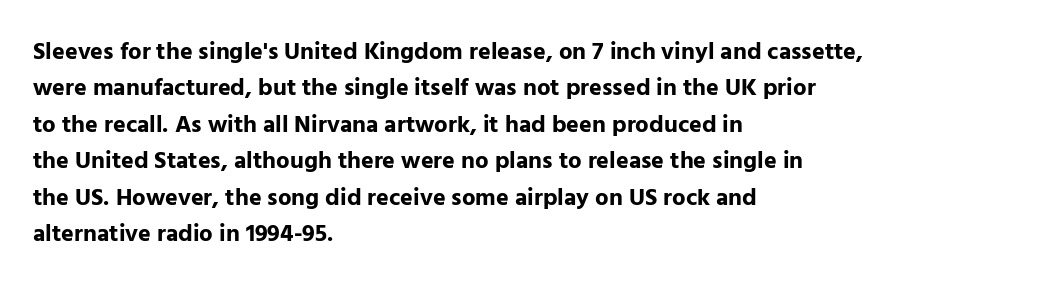
The image shows 24 px bold type, upright; set left-aligned, normal line spacing (1.52x), normal letter spacing, not underlined.
